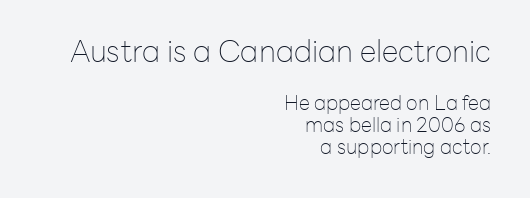
The image shows 30 px thin sans-serif type, upright; set right-aligned, tight line spacing (1.08x), normal letter spacing, not underlined; the first (top) block is 1.5x larger; low stroke contrast and a medium x-height.
